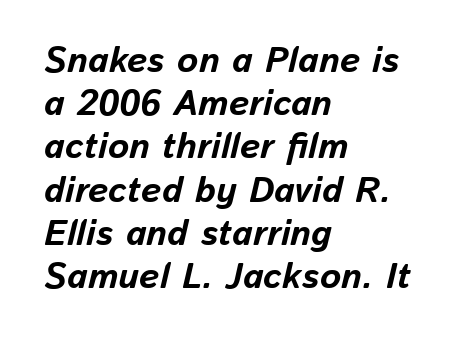
Looks like regular typesetting: each glyph gets only the width it needs. No word sits above an underline. Default kerning and tracking; the words read as compact shapes. Strong, thick strokes mark this as bold type. The glyphs look as if they've been sheared to an angle. Each line starts at the same left margin while the right side varies.
